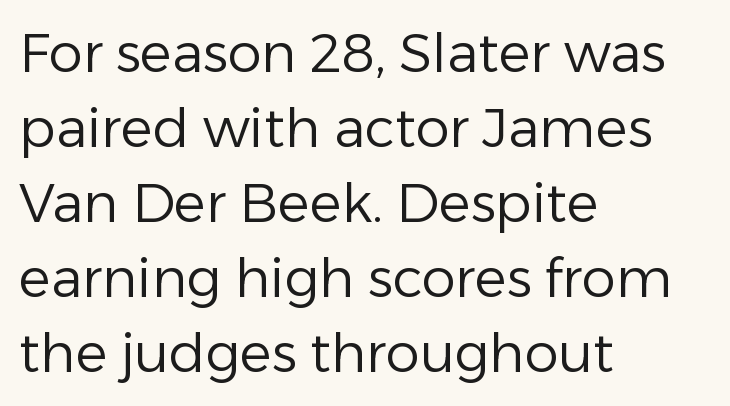
Q: Is the text bold? A: No.
Q: Is the text italic (slanted)? A: No, it is upright.
Q: Is the typeface a serif or a sans-serif typeface? A: Sans-serif.
Q: Is the text underlined? A: No.
Q: How is the paragraph aligned? A: Left-aligned.
Q: Is the spacing between letters normal or unusually wide? A: Normal.
Q: Is the spacing between lines tight, normal or loose? A: Normal.
Q: Width (condensed, normal, or wide)? A: Normal.
Q: Stroke contrast? A: Low.
Q: x-height? A: Medium.
Q: Monospaced? A: No.
